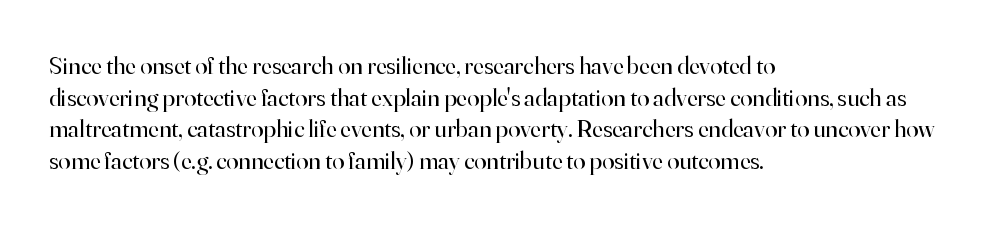
Q: Is the text bold? A: No.
Q: Is the text italic (slanted)? A: No, it is upright.
Q: Is the text underlined? A: No.
Q: How is the paragraph aligned? A: Left-aligned.
Q: Is the spacing between letters normal or unusually wide? A: Normal.
Q: Is the spacing between lines tight, normal or loose? A: Normal.
